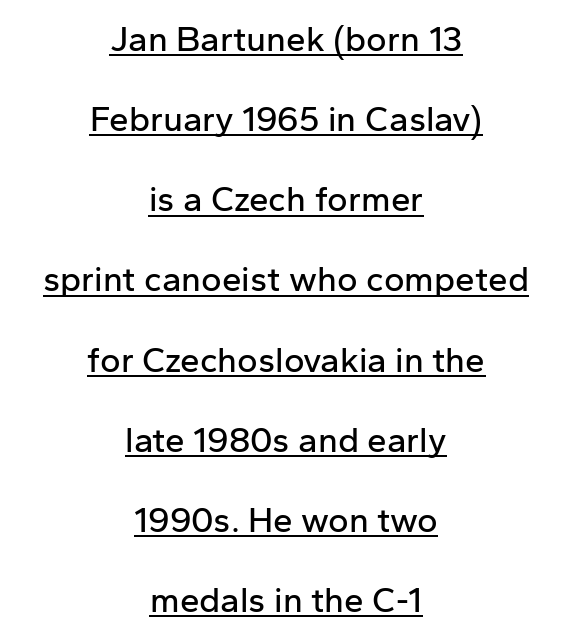
{"serif": "no", "italic": "no", "width": "normal", "stroke_contrast": "low", "x_height": "medium", "monospaced": "no", "underline": "yes", "align": "center", "line_spacing": "loose", "line_spacing_ratio": 2.29, "letter_spacing": "normal", "letter_spacing_em": 0.0, "glyph_px": 35}
